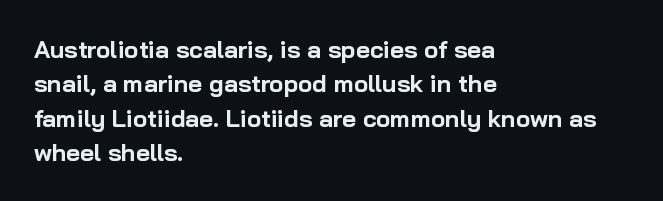
Q: Is the text bold? A: Yes.
Q: Is the text italic (slanted)? A: No, it is upright.
Q: Is the text underlined? A: No.
Q: How is the paragraph aligned? A: Left-aligned.
Q: Is the spacing between letters normal or unusually wide? A: Normal.
Q: Is the spacing between lines tight, normal or loose? A: Normal.
